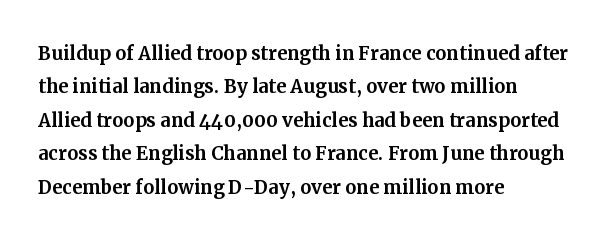
{"italic": "no", "underline": "no", "align": "left", "line_spacing": "normal", "line_spacing_ratio": 1.34, "letter_spacing": "normal", "letter_spacing_em": 0.0, "glyph_px": 25}
